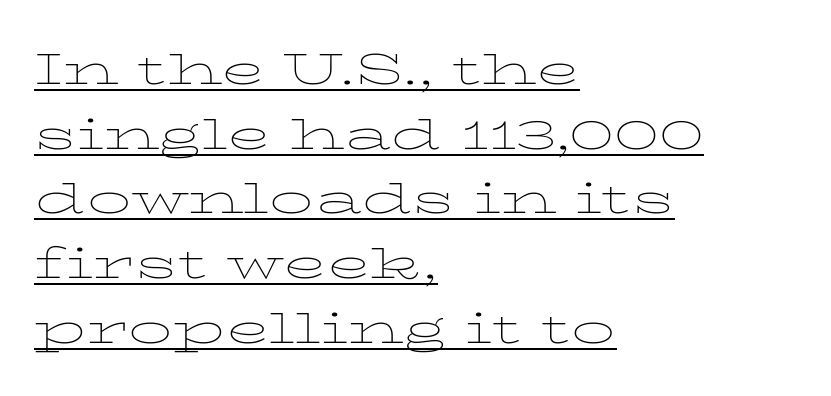
{"serif": "yes", "italic": "no", "bold": "no", "weight": "thin", "width": "wide", "stroke_contrast": "low", "x_height": "medium", "monospaced": "no", "underline": "yes", "align": "left", "line_spacing": "normal", "line_spacing_ratio": 1.47, "letter_spacing": "normal", "letter_spacing_em": 0.0, "glyph_px": 44}
